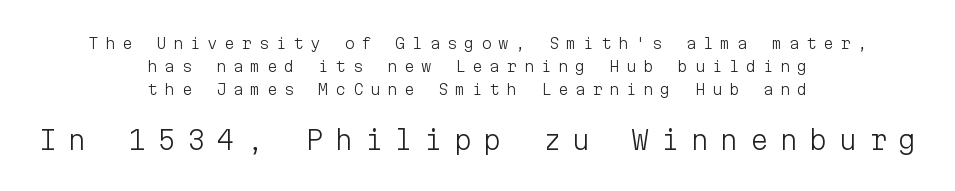
Each row of text sits above clean, open space. Does the lettering tilt? It doesn't — this is upright. The rows are spaced the way most documents space them. Words appear elongated and porous because spacing is wide.
